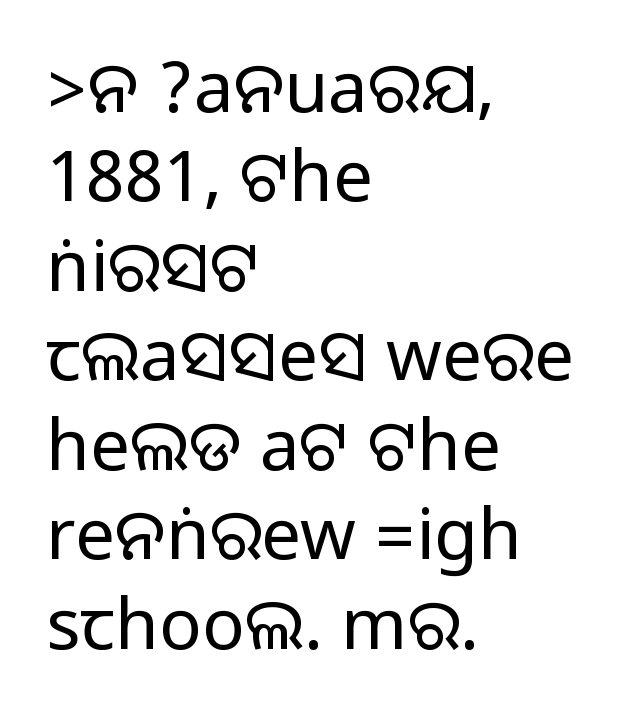
Q: Is the text italic (slanted)? A: No, it is upright.
Q: Is the typeface a serif or a sans-serif typeface? A: Sans-serif.
Q: Is the text underlined? A: No.
Q: How is the paragraph aligned? A: Left-aligned.
Q: Is the spacing between letters normal or unusually wide? A: Normal.
Q: Is the spacing between lines tight, normal or loose? A: Normal.
Q: Width (condensed, normal, or wide)? A: Normal.
Q: Stroke contrast? A: Medium.
Q: Monospaced? A: No.
